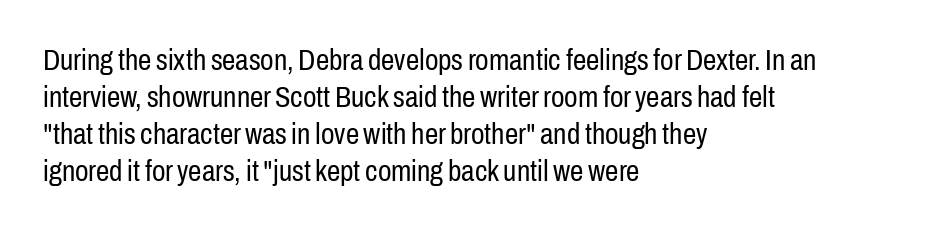
The image shows 30 px regular-weight, condensed sans-serif type, upright; set left-aligned, line spacing 1.23x, normal letter spacing, not underlined; low stroke contrast and a medium x-height.
